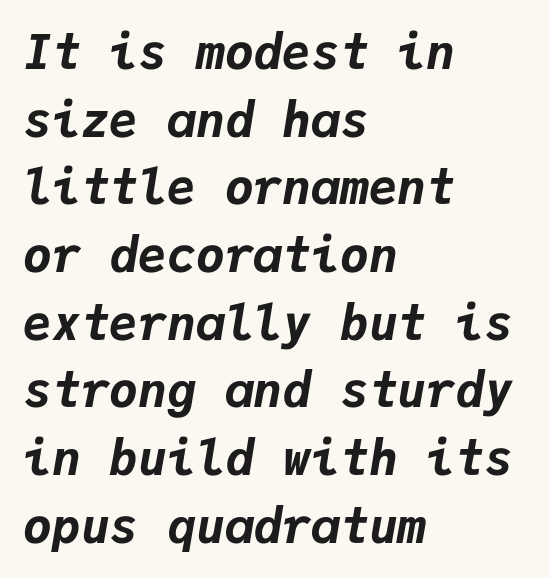
The image shows 48 px bold type, italic (leaning right), monospaced; set left-aligned, normal line spacing (1.41x), normal letter spacing, not underlined; low stroke contrast and a medium x-height.
